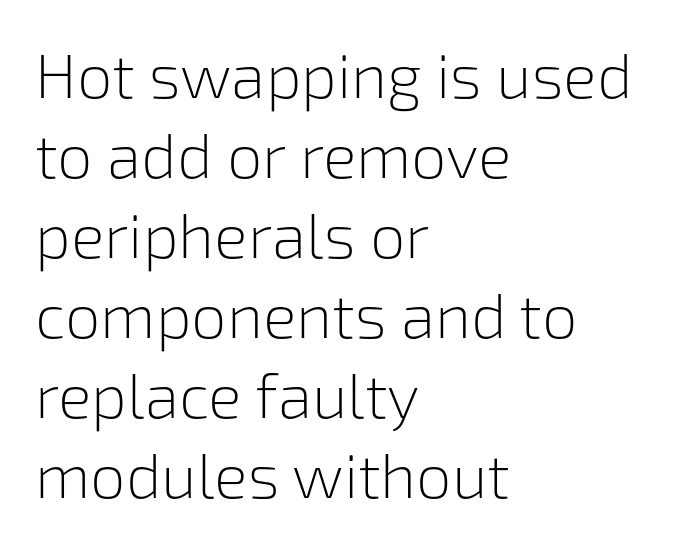
Each new line begins a customary step beneath the previous one. The letterforms sit at book weight or below. This rendering leaves character spacing at its baseline value. The paragraph has a hard left edge and a soft right edge. Does the lettering tilt? It doesn't — this is upright. A bare baseline throughout the passage.
